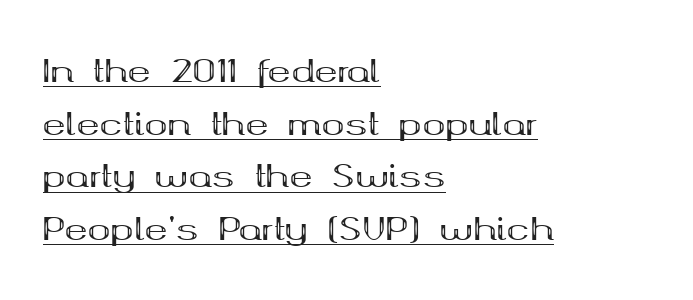
The image shows 31 px bold, wide serif type, upright; set left-aligned, normal line spacing (1.7x), normal letter spacing, underlined; medium stroke contrast and a medium x-height.
